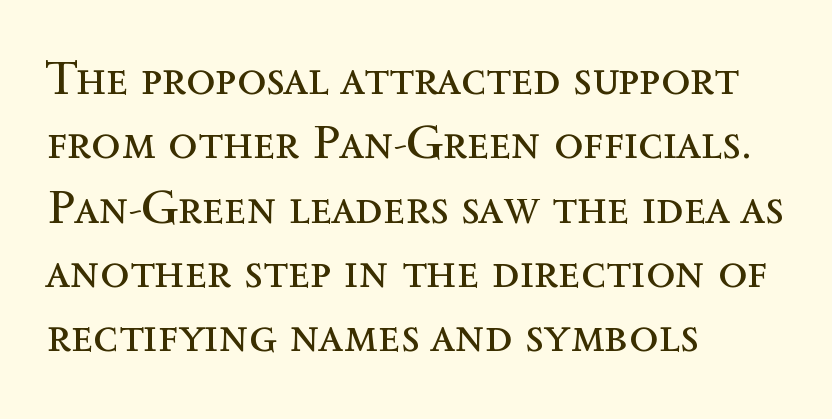
The image shows 48 px regular-weight type, upright; set left-aligned, normal line spacing (1.34x), normal letter spacing, not underlined; a medium x-height.
